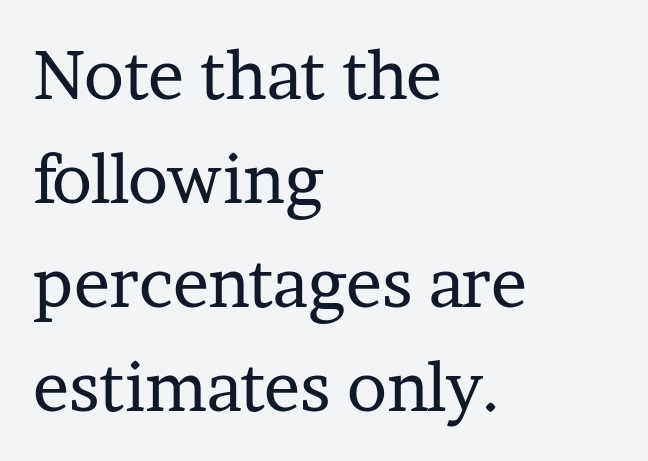
{"serif": "yes", "italic": "no", "bold": "no", "weight": "regular", "width": "normal", "stroke_contrast": "low", "x_height": "medium", "monospaced": "no", "underline": "no", "align": "left", "line_spacing": "normal", "line_spacing_ratio": 1.55, "letter_spacing": "normal", "letter_spacing_em": 0.0, "glyph_px": 67}
